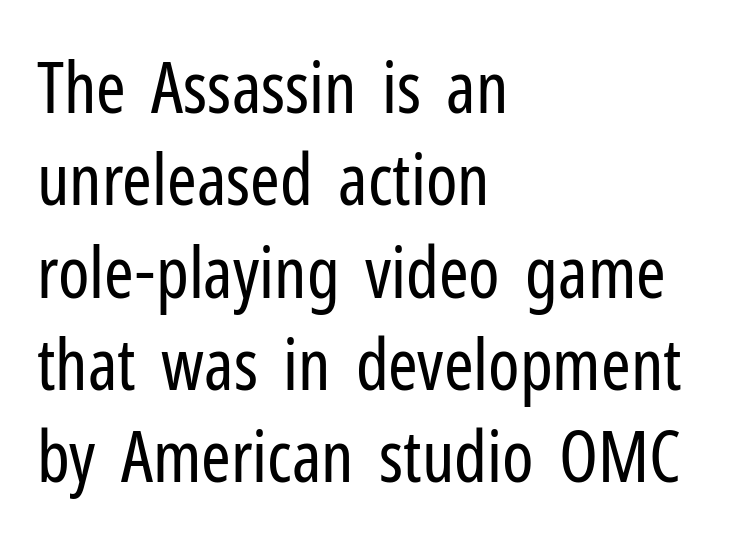
The type family on display is of the sans-serif kind. The tracking reads as untouched default to a designer's eye. The space directly below the letters is spotless. A quiet, ordinary-to-light weight characterises the typeface. Typeset ragged right — the left edge is the straight one.
